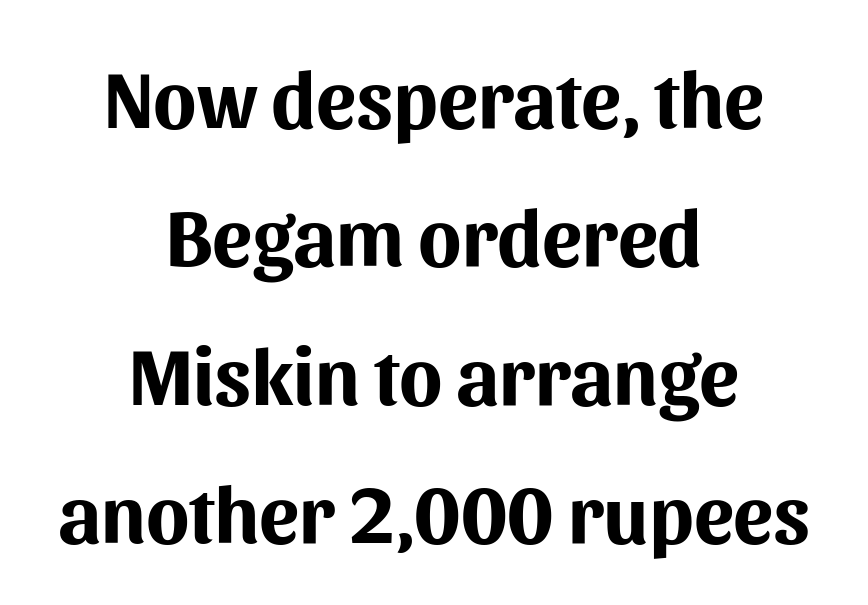
The image shows 80 px bold sans-serif type, upright; set centered, line spacing 1.73x, normal letter spacing, not underlined; medium stroke contrast and a medium x-height.
